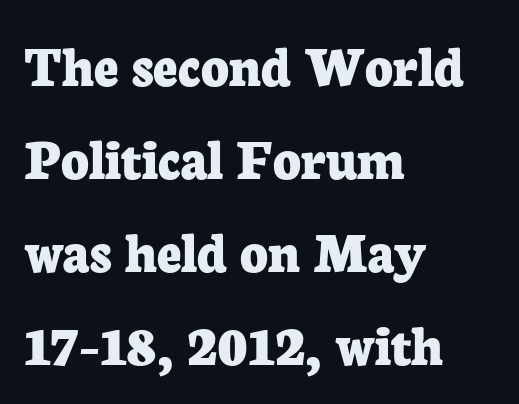
Q: Is the text bold? A: Yes.
Q: Is the text italic (slanted)? A: No, it is upright.
Q: Is the typeface a serif or a sans-serif typeface? A: Serif.
Q: Is the text underlined? A: No.
Q: How is the paragraph aligned? A: Left-aligned.
Q: Is the spacing between letters normal or unusually wide? A: Normal.
Q: Is the spacing between lines tight, normal or loose? A: Normal.
Q: Width (condensed, normal, or wide)? A: Normal.
Q: Stroke contrast? A: Low.
Q: x-height? A: Medium.
Q: Monospaced? A: No.
